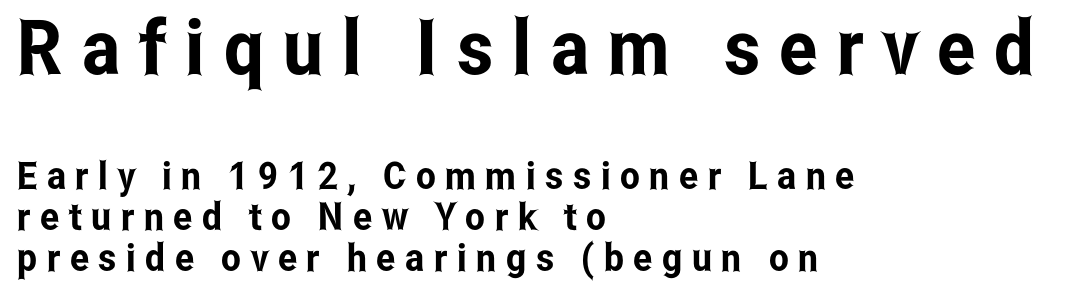
The image shows 76 px condensed sans-serif type, upright; set left-aligned, tight line spacing (1.08x), unusually wide letter spacing (+0.25 em), not underlined; the first (top) block is 2.0x larger; low stroke contrast and a medium x-height.
